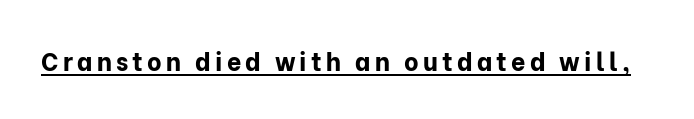
Q: Is the text bold? A: Yes.
Q: Is the text italic (slanted)? A: No, it is upright.
Q: Is the text underlined? A: Yes.
